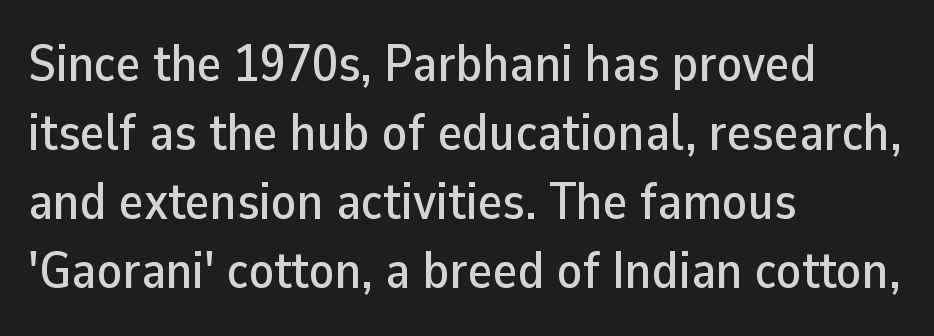
Q: Is the text italic (slanted)? A: No, it is upright.
Q: Is the typeface a serif or a sans-serif typeface? A: Sans-serif.
Q: Is the text underlined? A: No.
Q: How is the paragraph aligned? A: Left-aligned.
Q: Is the spacing between letters normal or unusually wide? A: Normal.
Q: Is the spacing between lines tight, normal or loose? A: Normal.
Q: Width (condensed, normal, or wide)? A: Normal.
Q: Stroke contrast? A: Low.
Q: x-height? A: Medium.
Q: Monospaced? A: No.
